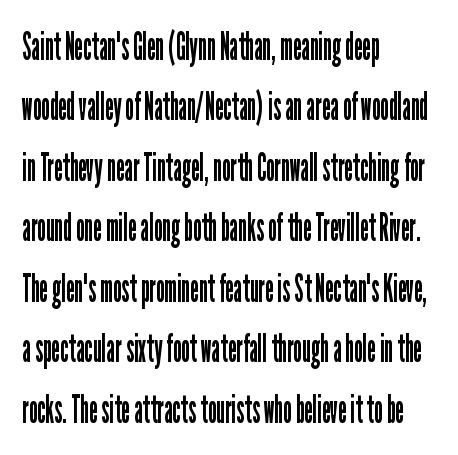
The image shows 39 px regular-weight, condensed sans-serif type, upright; set left-aligned, normal line spacing (1.55x), normal letter spacing, not underlined; low stroke contrast and a medium x-height.
